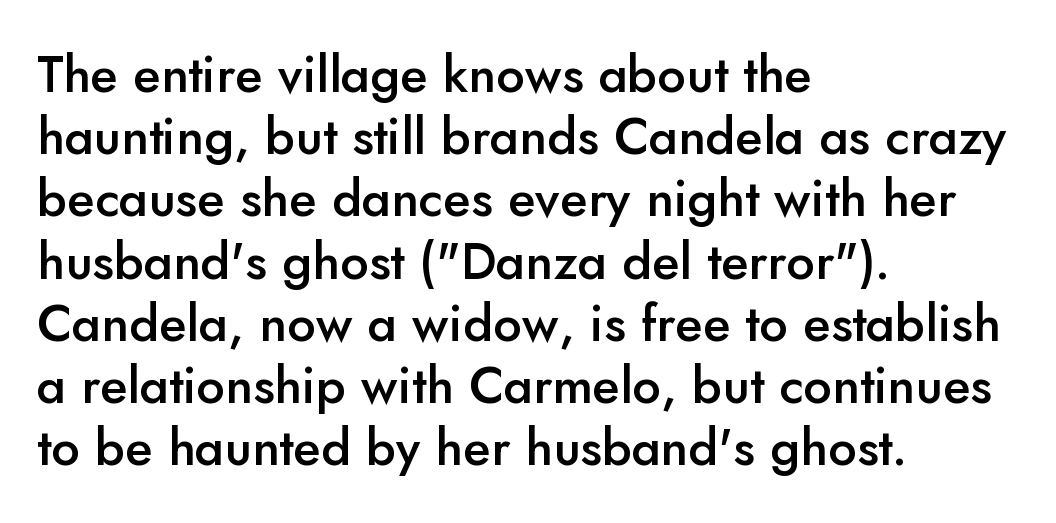
The image shows 51 px semibold sans-serif type, upright; set left-aligned, line spacing 1.22x, normal letter spacing, not underlined; low stroke contrast and a small x-height.
